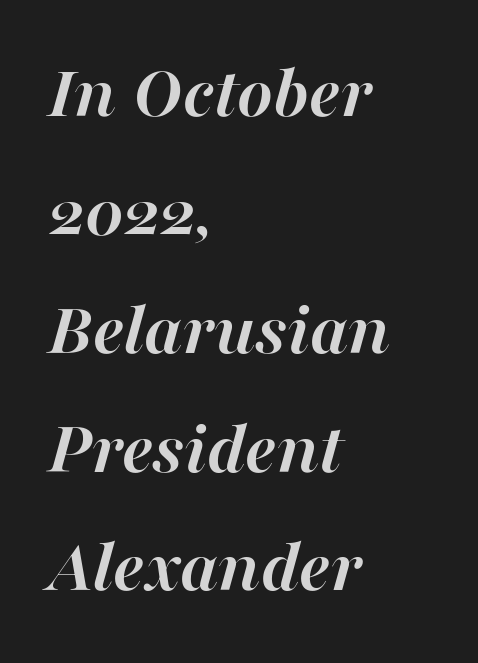
The face used here is rendered with its standard letterfit. The strokes are fattened all the way to bold. Style check: oblique. Here the designer chose a conventional face with non-uniform glyph widths.
